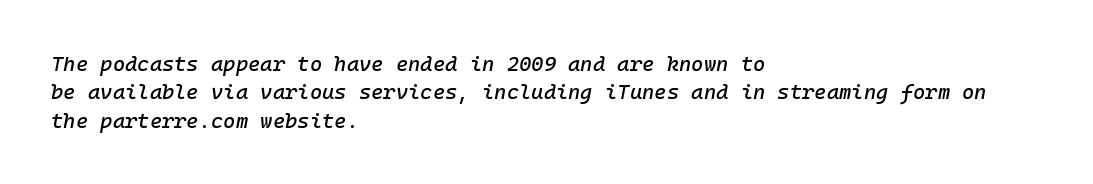
The image shows 21 px text type, italic (leaning right); set left-aligned, normal line spacing (1.35x), normal letter spacing, not underlined.
